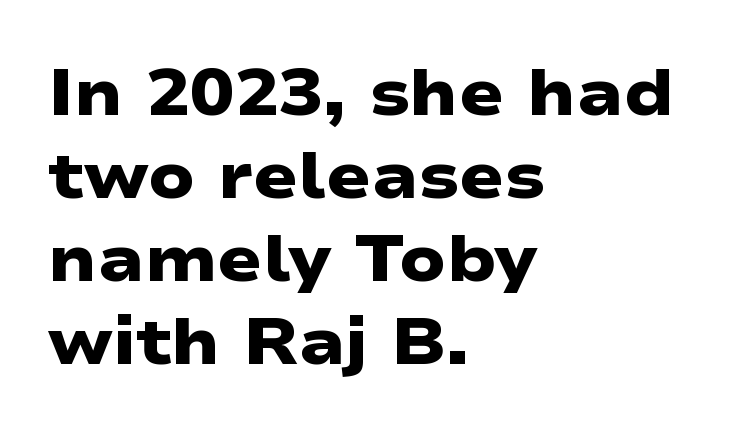
Q: Is the text bold? A: Yes.
Q: Is the typeface a serif or a sans-serif typeface? A: Sans-serif.
Q: Is the text underlined? A: No.
Q: How is the paragraph aligned? A: Left-aligned.
Q: Is the spacing between letters normal or unusually wide? A: Normal.
Q: Is the spacing between lines tight, normal or loose? A: Normal.
Q: Width (condensed, normal, or wide)? A: Wide.
Q: Stroke contrast? A: Low.
Q: x-height? A: Medium.
Q: Monospaced? A: No.
